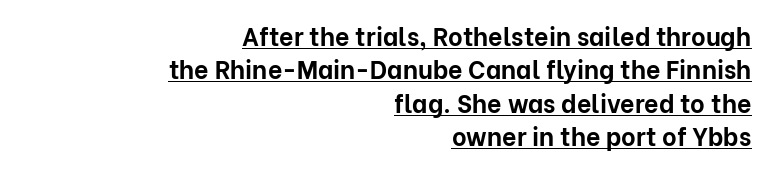
The image shows 25 px bold type, upright; set right-aligned, normal line spacing (1.34x), normal letter spacing, underlined.
